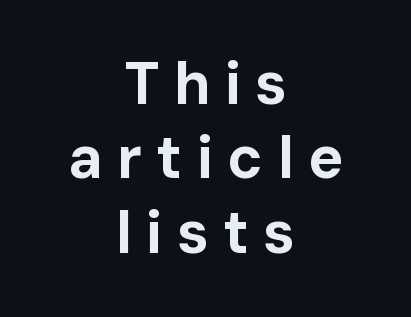
Q: Is the text bold? A: Yes.
Q: Is the text italic (slanted)? A: No, it is upright.
Q: Is the typeface a serif or a sans-serif typeface? A: Sans-serif.
Q: Is the text underlined? A: No.
Q: How is the paragraph aligned? A: Centered.
Q: Is the spacing between letters normal or unusually wide? A: Unusually wide.
Q: Is the spacing between lines tight, normal or loose? A: Normal.
Q: Width (condensed, normal, or wide)? A: Normal.
Q: Stroke contrast? A: Low.
Q: x-height? A: Medium.
Q: Monospaced? A: No.
